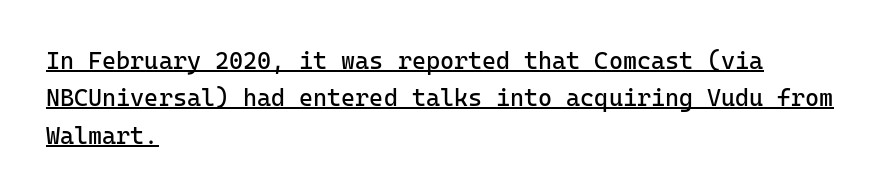
Q: Is the text bold? A: No.
Q: Is the text italic (slanted)? A: No, it is upright.
Q: Is the text underlined? A: Yes.
Q: How is the paragraph aligned? A: Left-aligned.
Q: Is the spacing between letters normal or unusually wide? A: Normal.
Q: Is the spacing between lines tight, normal or loose? A: Normal.
